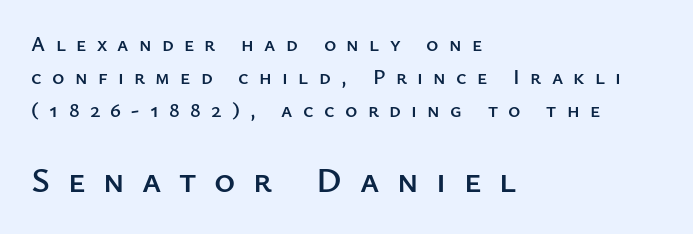
The paragraph has a hard left edge and a soft right edge. Are there feet on the stems? There aren't — it's a sans. Varying glyph widths throughout — classic text-font behaviour. Larger block? The one below; the one above is distinctly smaller.
